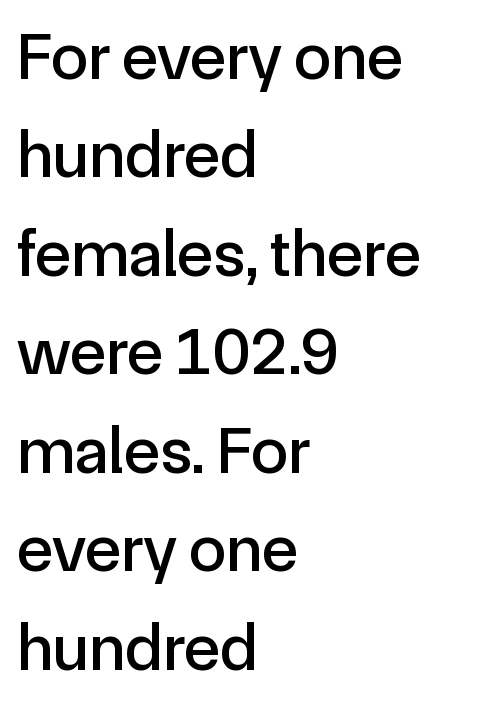
{"serif": "no", "italic": "no", "width": "normal", "x_height": "medium", "monospaced": "no", "underline": "no", "align": "left", "line_spacing": "normal", "line_spacing_ratio": 1.47, "letter_spacing": "normal", "letter_spacing_em": 0.0, "glyph_px": 67}
